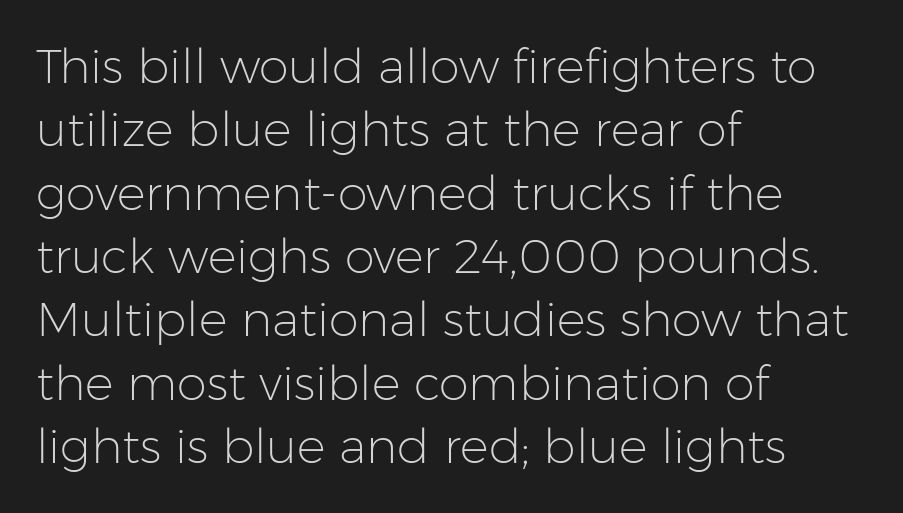
The image shows 48 px light sans-serif type, upright; set left-aligned, normal line spacing (1.32x), normal letter spacing, not underlined; low stroke contrast and a medium x-height.
